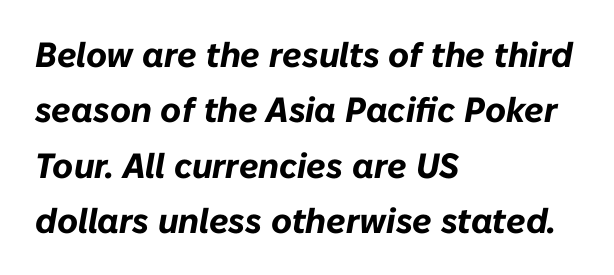
{"italic": "yes", "lean": "right", "slant_degrees": 10, "bold": "yes", "weight": "bold", "width": "normal", "stroke_contrast": "low", "x_height": "medium", "monospaced": "no", "underline": "no", "align": "left", "line_spacing": "normal", "line_spacing_ratio": 1.58, "letter_spacing": "normal", "letter_spacing_em": 0.0, "glyph_px": 35}
